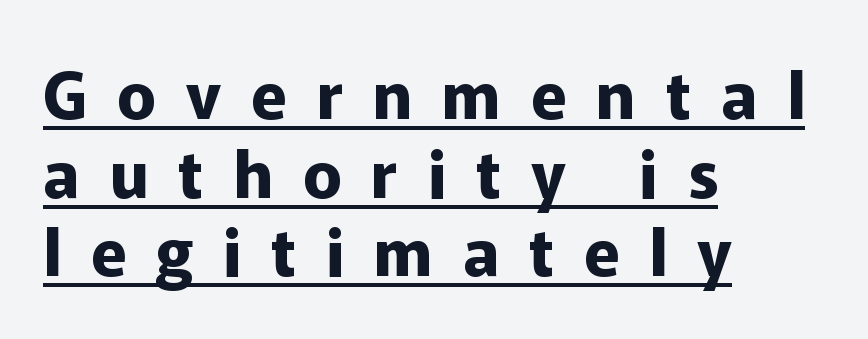
A typesetter would label this face a sans. The string is rendered with underlining switched on. Caption: expanded tracking, letters set apart. Proportional: the letters do not fall into vertical columns. Typographic density is high because the face is bold.
